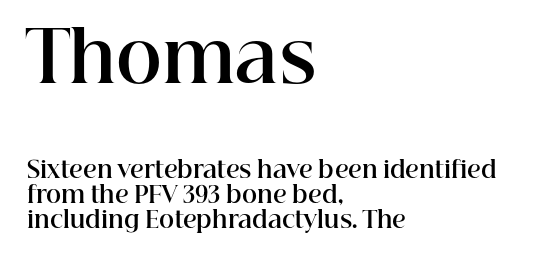
{"serif": "yes", "italic": "no", "bold": "yes", "weight": "bold", "width": "normal", "stroke_contrast": "high", "x_height": "medium", "monospaced": "no", "underline": "no", "align": "left", "line_spacing": "tight", "line_spacing_ratio": 1.09, "letter_spacing": "normal", "letter_spacing_em": 0.0, "larger_block": "first", "size_ratio": 3.04, "glyph_px": 70}
